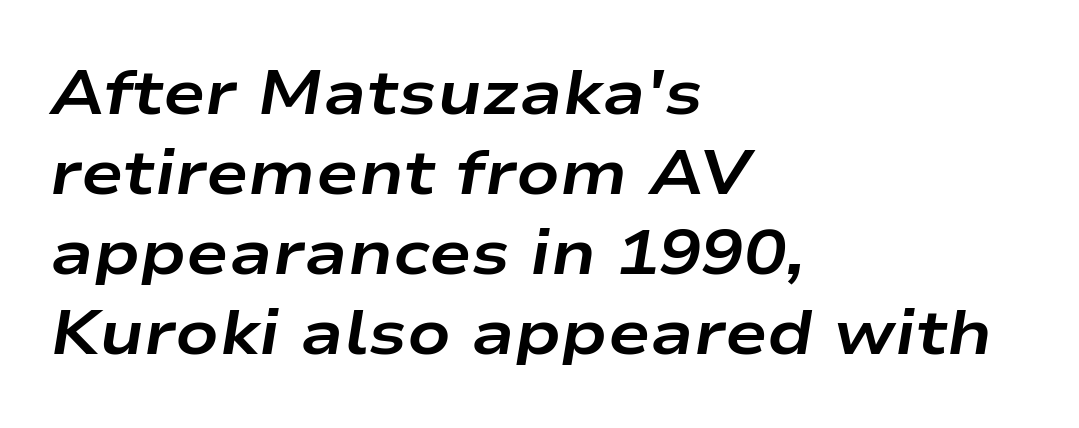
The passage shown is typed in a proportional face where columns would drift. Looking at the ascenders, they clearly lean. The lines in this sample share a left origin and differ only in where they stop. Tracking value appears to be zero — textbook default spacing. Honestly, there is no underline to notice here at all. This is heavy type, rendered in bold.
